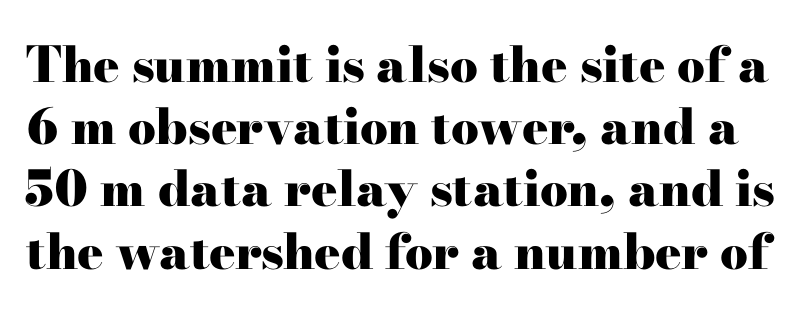
{"serif": "yes", "italic": "no", "bold": "yes", "weight": "heavy", "width": "wide", "stroke_contrast": "high", "x_height": "small", "monospaced": "no", "underline": "no", "line_spacing": "normal", "line_spacing_ratio": 1.27, "letter_spacing": "normal", "letter_spacing_em": 0.0, "glyph_px": 49}
